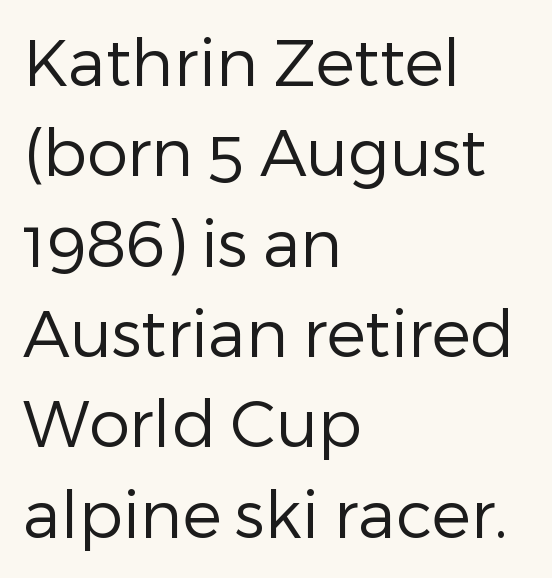
{"serif": "no", "italic": "no", "bold": "no", "weight": "regular", "width": "normal", "stroke_contrast": "low", "x_height": "medium", "monospaced": "no", "underline": "no", "align": "left", "line_spacing": "normal", "line_spacing_ratio": 1.39, "letter_spacing": "normal", "letter_spacing_em": 0.0, "glyph_px": 65}
